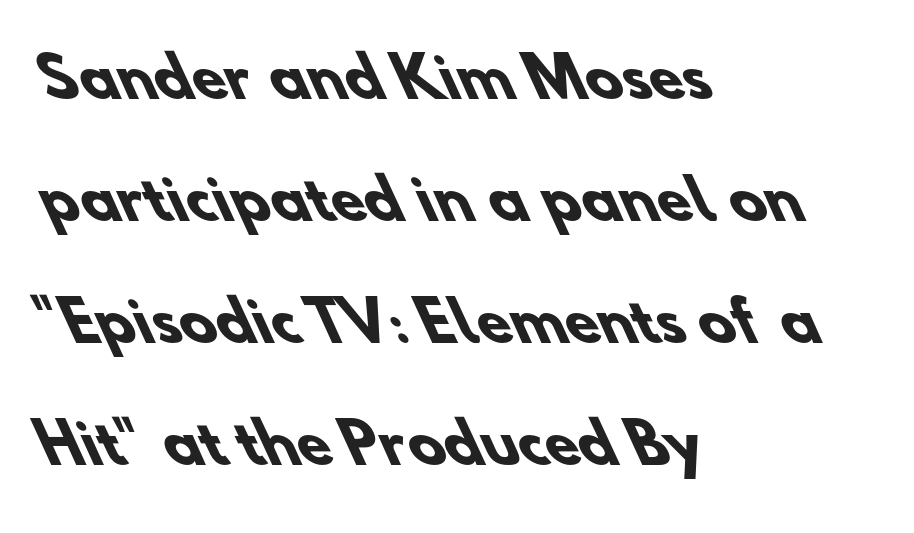
The image shows 55 px heavy sans-serif type; set left-aligned, loose line spacing (2.22x), normal letter spacing, not underlined; low stroke contrast and a small x-height.
